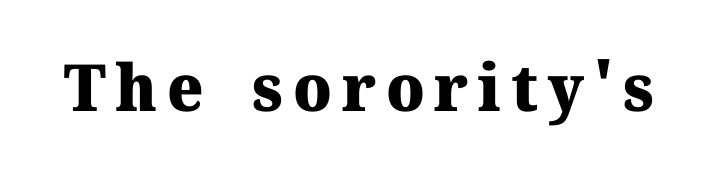
Q: Is the text bold? A: Yes.
Q: Is the text italic (slanted)? A: No, it is upright.
Q: Is the typeface a serif or a sans-serif typeface? A: Serif.
Q: Is the text underlined? A: No.
Q: Width (condensed, normal, or wide)? A: Normal.
Q: Stroke contrast? A: Medium.
Q: x-height? A: Medium.
Q: Monospaced? A: No.
